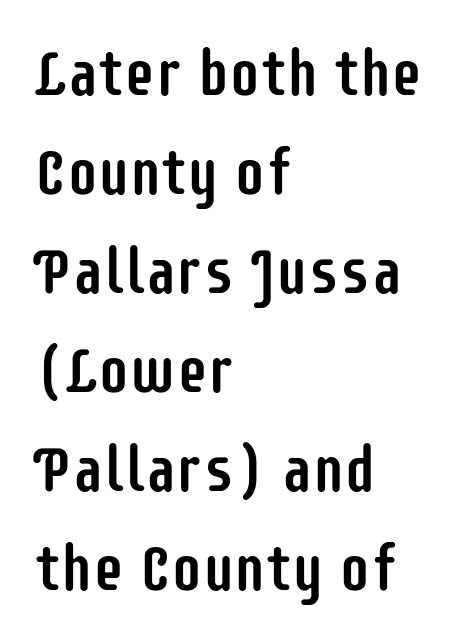
{"serif": "no", "italic": "no", "width": "condensed", "stroke_contrast": "low", "x_height": "large", "monospaced": "no", "underline": "no", "align": "left", "line_spacing": "normal", "line_spacing_ratio": 1.57, "letter_spacing": "normal", "letter_spacing_em": 0.0, "glyph_px": 63}
